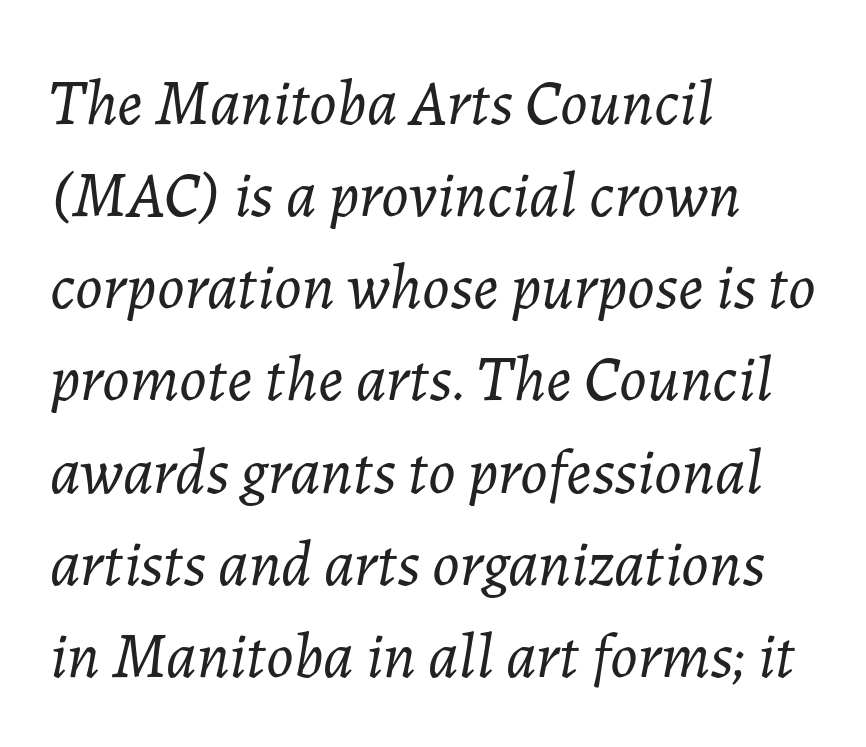
Q: Is the text bold? A: No.
Q: Is the text italic (slanted)? A: Yes, it leans right by about 7 degrees.
Q: Is the text underlined? A: No.
Q: How is the paragraph aligned? A: Left-aligned.
Q: Is the spacing between letters normal or unusually wide? A: Normal.
Q: Is the spacing between lines tight, normal or loose? A: Normal.
Q: Width (condensed, normal, or wide)? A: Normal.
Q: Stroke contrast? A: Low.
Q: x-height? A: Medium.
Q: Monospaced? A: No.
